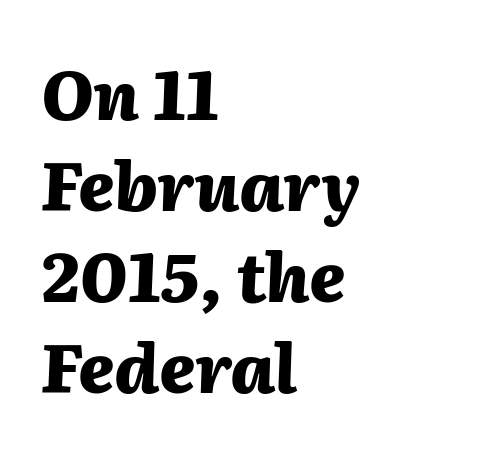
{"italic": "yes", "lean": "right", "slant_degrees": 2, "bold": "yes", "weight": "heavy", "width": "normal", "stroke_contrast": "medium", "x_height": "medium", "monospaced": "no", "underline": "no", "align": "left", "line_spacing": "normal", "line_spacing_ratio": 1.36, "letter_spacing": "normal", "letter_spacing_em": 0.0, "glyph_px": 67}
